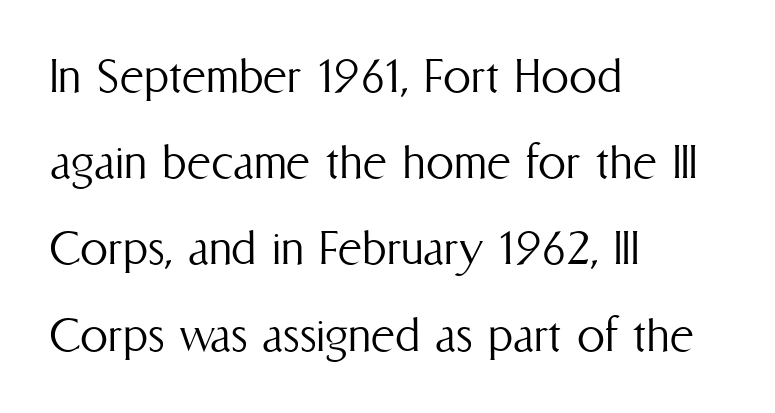
Q: Is the text bold? A: No.
Q: Is the text italic (slanted)? A: No, it is upright.
Q: Is the text underlined? A: No.
Q: How is the paragraph aligned? A: Left-aligned.
Q: Is the spacing between letters normal or unusually wide? A: Normal.
Q: Is the spacing between lines tight, normal or loose? A: Normal.
Q: Width (condensed, normal, or wide)? A: Condensed.
Q: Stroke contrast? A: Medium.
Q: x-height? A: Medium.
Q: Monospaced? A: No.
